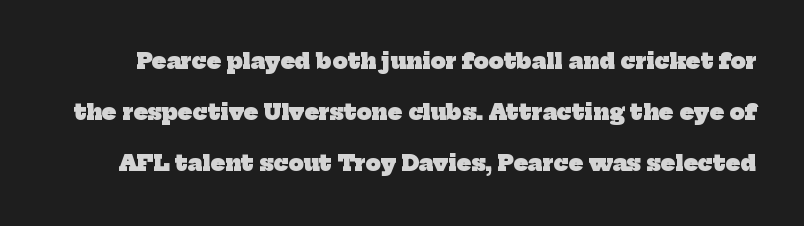
Students, observe: this is what heavily led, spacious text looks like. The zone under the glyphs is completely vacant. Emphasis by weight is at full strength: bold. These lines keep a tight, regular rhythm from letter to letter.
